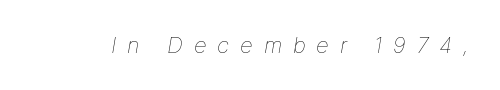
The image shows 22 px text type, italic (leaning right); set unusually wide letter spacing (+0.49 em), not underlined.
